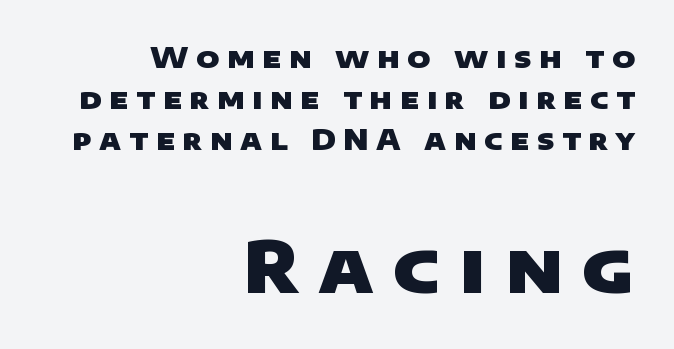
{"serif": "no", "bold": "yes", "weight": "heavy", "width": "wide", "stroke_contrast": "low", "x_height": "large", "monospaced": "no", "underline": "no", "align": "right", "line_spacing": "normal", "line_spacing_ratio": 1.47, "letter_spacing": "wide", "letter_spacing_em": 0.27, "larger_block": "second", "size_ratio": 2.54, "glyph_px": 71}
